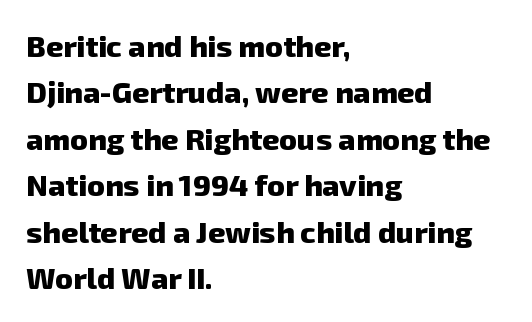
{"serif": "no", "bold": "yes", "weight": "heavy", "width": "normal", "stroke_contrast": "low", "x_height": "medium", "monospaced": "no", "underline": "no", "align": "left", "line_spacing": "normal", "line_spacing_ratio": 1.55, "letter_spacing": "normal", "letter_spacing_em": 0.0, "glyph_px": 30}
